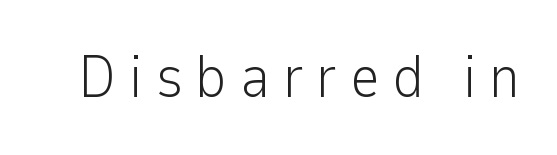
Q: Is the text bold? A: No.
Q: Is the text italic (slanted)? A: No, it is upright.
Q: Is the typeface a serif or a sans-serif typeface? A: Sans-serif.
Q: Is the text underlined? A: No.
Q: Is the spacing between letters normal or unusually wide? A: Unusually wide.
Q: Width (condensed, normal, or wide)? A: Normal.
Q: Stroke contrast? A: Low.
Q: x-height? A: Medium.
Q: Monospaced? A: No.
